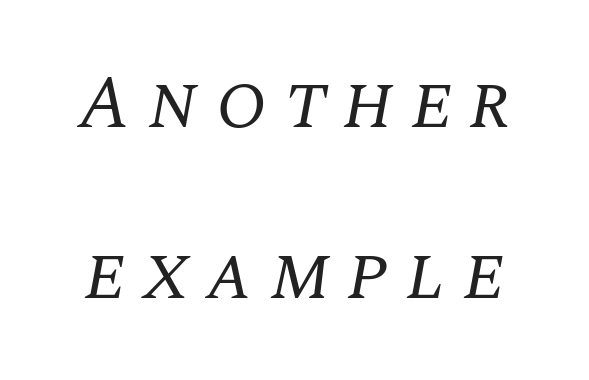
The image shows 75 px regular-weight serif type, italic (leaning right); set loose line spacing (2.28x), unusually wide letter spacing (+0.22 em), not underlined; medium stroke contrast and a large x-height.
